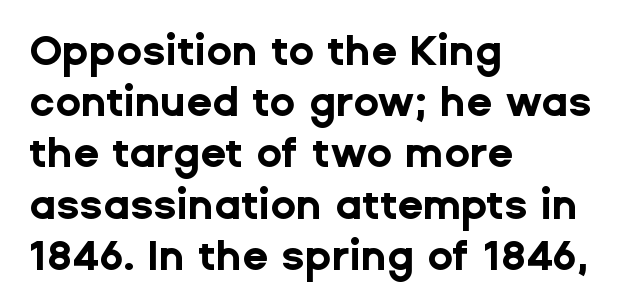
The passage is arranged the way most books set body copy — flush left. Nobody drew a line under any word here. Summary of weight: heavy, a full bold. Typographically, this falls in the sans-serif category. Italic? Not at all — the glyphs are vertical.
